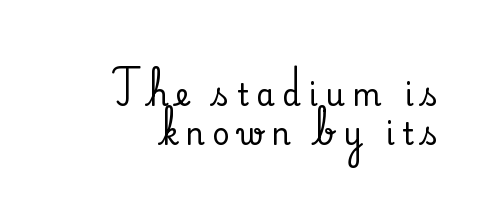
{"serif": "yes", "italic": "no", "width": "normal", "stroke_contrast": "medium", "x_height": "small", "monospaced": "no", "underline": "no", "align": "right", "line_spacing": "normal", "line_spacing_ratio": 1.29, "letter_spacing": "wide", "letter_spacing_em": 0.25, "glyph_px": 30}
